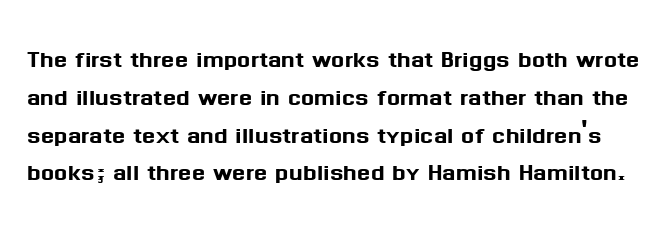
The image shows 31 px sans-serif type, upright; set line spacing 1.22x, normal letter spacing, not underlined; medium stroke contrast and a medium x-height.
